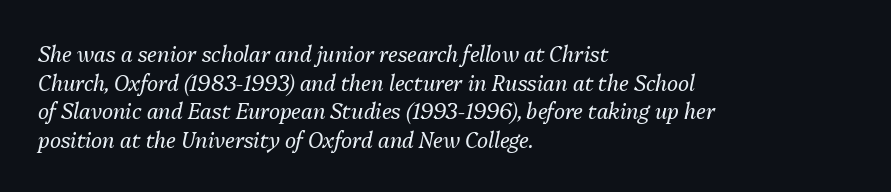
Q: Is the text bold? A: No.
Q: Is the text italic (slanted)? A: Yes, it leans right by about 13 degrees.
Q: Is the text underlined? A: No.
Q: How is the paragraph aligned? A: Left-aligned.
Q: Is the spacing between letters normal or unusually wide? A: Normal.
Q: Is the spacing between lines tight, normal or loose? A: Normal.
